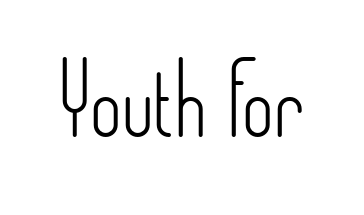
Q: Is the text bold? A: No.
Q: Is the text italic (slanted)? A: No, it is upright.
Q: Is the typeface a serif or a sans-serif typeface? A: Sans-serif.
Q: Is the text underlined? A: No.
Q: Is the spacing between letters normal or unusually wide? A: Normal.
Q: Width (condensed, normal, or wide)? A: Condensed.
Q: Stroke contrast? A: Low.
Q: x-height? A: Small.
Q: Monospaced? A: No.
